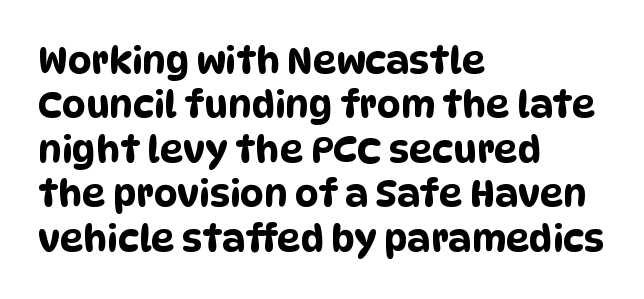
{"serif": "no", "width": "condensed", "stroke_contrast": "low", "x_height": "large", "monospaced": "no", "underline": "no", "align": "left", "line_spacing_ratio": 1.2, "letter_spacing": "normal", "letter_spacing_em": 0.0, "glyph_px": 37}
